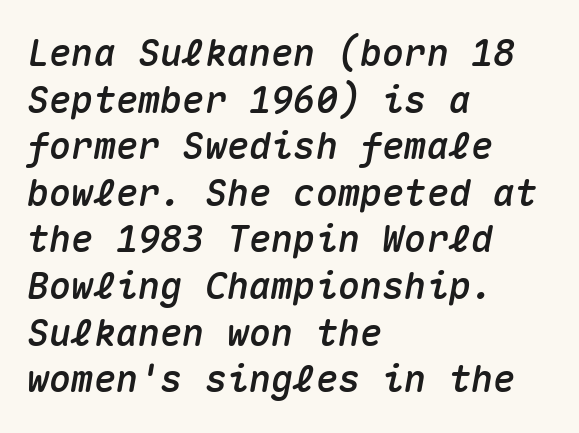
The image shows 37 px text type, italic (leaning right), monospaced; set left-aligned, normal line spacing (1.26x), normal letter spacing, not underlined; medium stroke contrast and a medium x-height.
